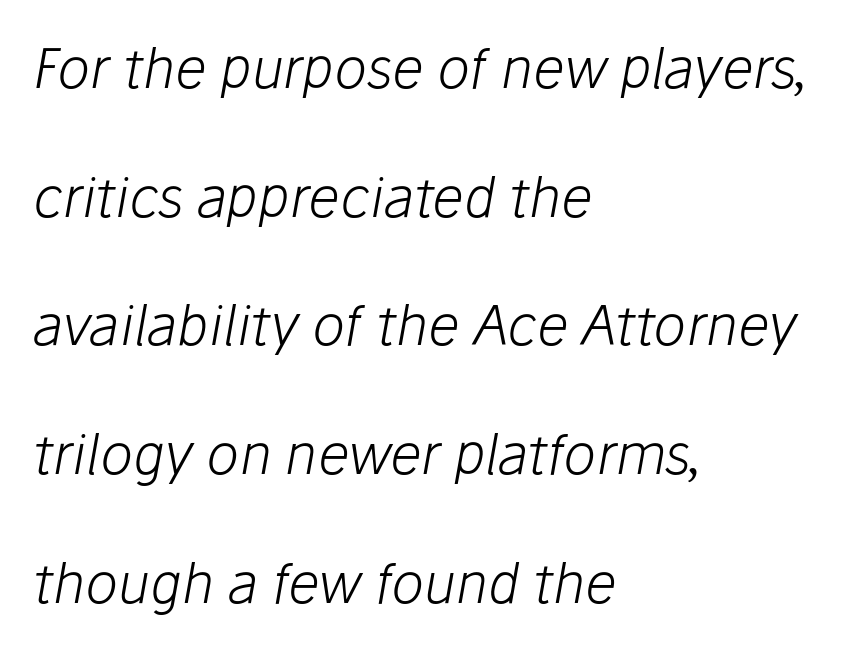
Q: Is the text bold? A: No.
Q: Is the text italic (slanted)? A: Yes, it leans right by about 10 degrees.
Q: Is the text underlined? A: No.
Q: How is the paragraph aligned? A: Left-aligned.
Q: Is the spacing between letters normal or unusually wide? A: Normal.
Q: Is the spacing between lines tight, normal or loose? A: Loose.
Q: Width (condensed, normal, or wide)? A: Normal.
Q: Stroke contrast? A: Low.
Q: x-height? A: Medium.
Q: Monospaced? A: No.
